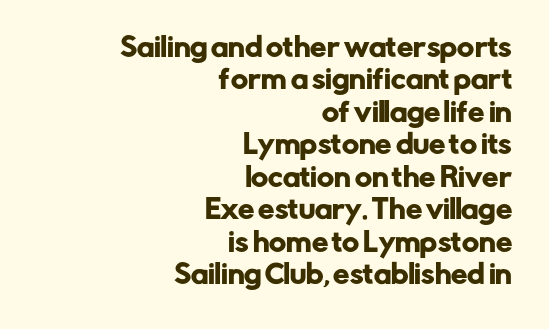
{"italic": "no", "underline": "no", "align": "right", "line_spacing": "normal", "line_spacing_ratio": 1.25, "letter_spacing": "normal", "letter_spacing_em": 0.0, "glyph_px": 26}
